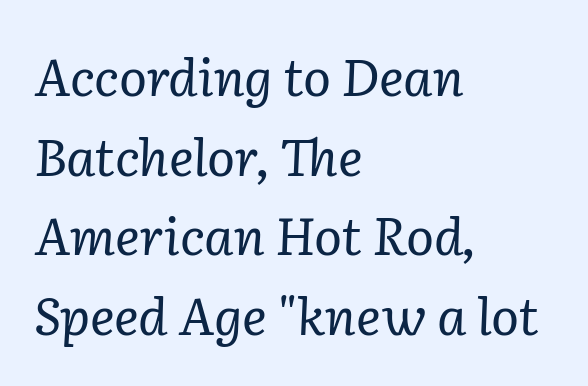
{"serif": "yes", "italic": "yes", "lean": "right", "slant_degrees": 2, "bold": "no", "weight": "regular", "width": "normal", "stroke_contrast": "low", "x_height": "medium", "monospaced": "no", "underline": "no", "align": "left", "line_spacing": "normal", "line_spacing_ratio": 1.53, "letter_spacing": "normal", "letter_spacing_em": 0.0, "glyph_px": 52}
